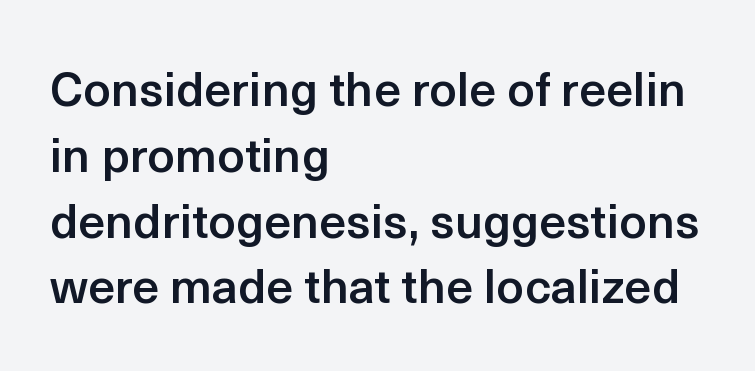
{"serif": "no", "italic": "no", "bold": "semi", "weight": "semibold", "width": "normal", "x_height": "medium", "monospaced": "no", "underline": "no", "align": "left", "line_spacing": "normal", "line_spacing_ratio": 1.37, "letter_spacing": "normal", "letter_spacing_em": 0.0, "glyph_px": 48}
